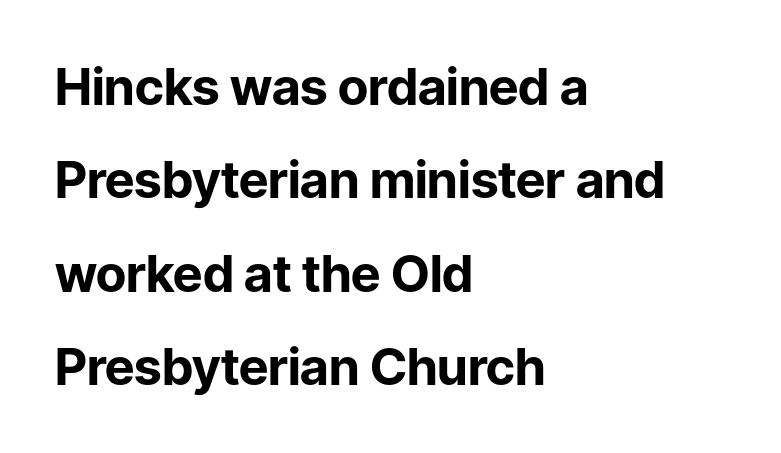
Q: Is the text bold? A: Yes.
Q: Is the text italic (slanted)? A: No, it is upright.
Q: Is the typeface a serif or a sans-serif typeface? A: Sans-serif.
Q: Is the text underlined? A: No.
Q: How is the paragraph aligned? A: Left-aligned.
Q: Is the spacing between letters normal or unusually wide? A: Normal.
Q: Width (condensed, normal, or wide)? A: Normal.
Q: Stroke contrast? A: Low.
Q: x-height? A: Medium.
Q: Monospaced? A: No.
